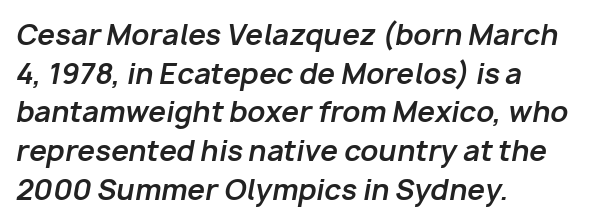
{"italic": "yes", "lean": "right", "slant_degrees": 10, "bold": "yes", "weight": "bold", "width": "normal", "stroke_contrast": "low", "x_height": "medium", "monospaced": "no", "underline": "no", "align": "left", "line_spacing": "normal", "line_spacing_ratio": 1.38, "letter_spacing": "normal", "letter_spacing_em": 0.0, "glyph_px": 28}
